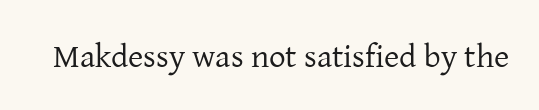
The image shows 33 px regular-weight serif type, upright; set normal letter spacing, not underlined; low stroke contrast and a medium x-height.
